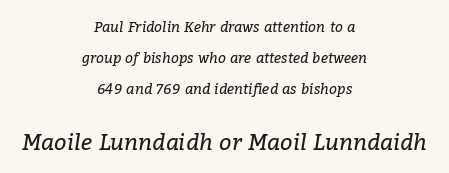
The rendering applies a slant to the glyphs. Letters rest on an invisible, unmarked baseline. What's the leading like? Stretched, with rows far apart. The block sitting lower on the canvas is the one with enlarged characters. Letters have the restrained weight of plain body copy at most.
